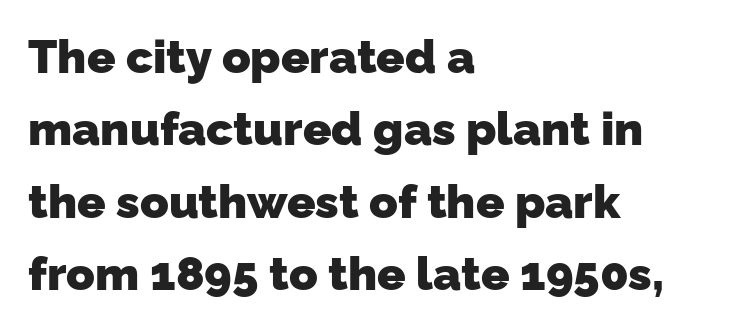
The vertical gap from one line to the next is medium. Set as a true bold cut, around the 700 mark. A sans-serif font was chosen for this passage. These lines keep a tight, regular rhythm from letter to letter. The passage shown is typed in a proportional face where columns would drift. Words float on clear page, feet unadorned.
